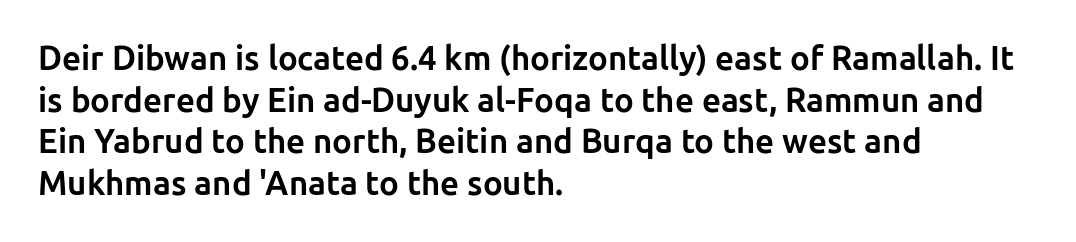
The image shows 33 px bold sans-serif type, upright; set left-aligned, normal line spacing (1.26x), normal letter spacing, not underlined; low stroke contrast and a medium x-height.
